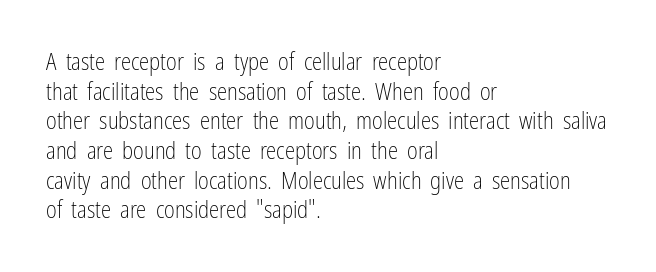
{"italic": "no", "bold": "no", "underline": "no", "align": "left", "line_spacing": "normal", "line_spacing_ratio": 1.29, "letter_spacing": "normal", "letter_spacing_em": 0.0, "glyph_px": 23}
